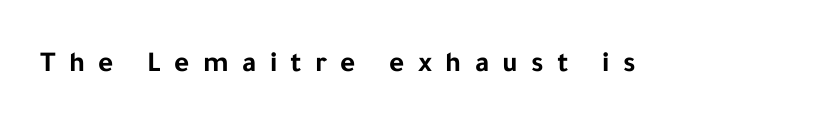
The image shows 29 px bold sans-serif type, upright; set unusually wide letter spacing (+0.46 em), not underlined; low stroke contrast and a medium x-height.
